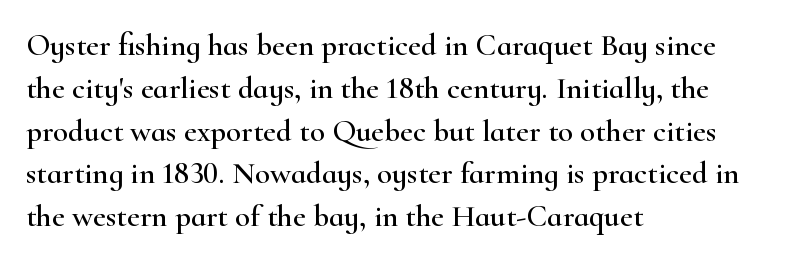
Successive baselines arrive at the customary interval. Glyph-to-glyph distance matches everyday printed text. Nobody drew a line under any word here. Ascenders rise straight up at ninety degrees. The letters carry serifs — small finishing strokes at the ends of their stems. Here the designer chose a conventional face with non-uniform glyph widths.
